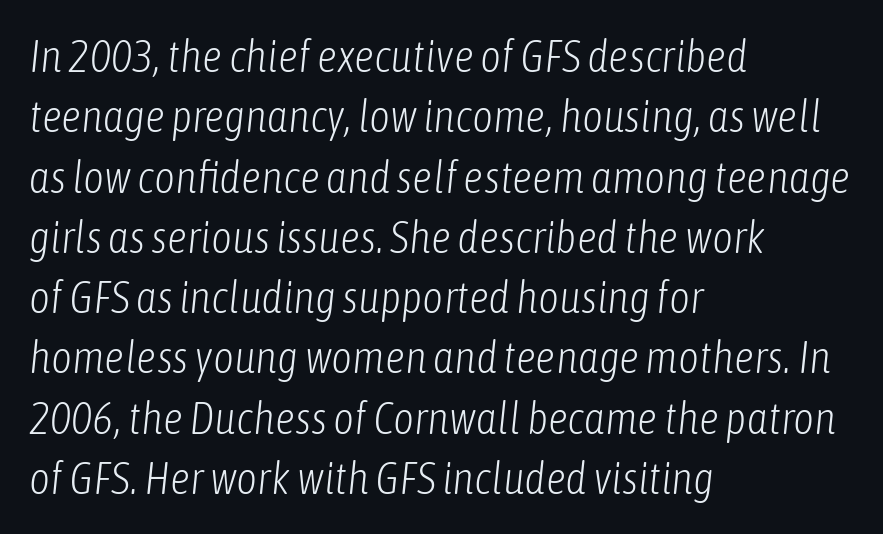
Q: Is the text bold? A: No.
Q: Is the text italic (slanted)? A: Yes, it leans right by about 6 degrees.
Q: Is the text underlined? A: No.
Q: How is the paragraph aligned? A: Left-aligned.
Q: Is the spacing between letters normal or unusually wide? A: Normal.
Q: Is the spacing between lines tight, normal or loose? A: Normal.
Q: Width (condensed, normal, or wide)? A: Condensed.
Q: Stroke contrast? A: Low.
Q: x-height? A: Medium.
Q: Monospaced? A: No.
